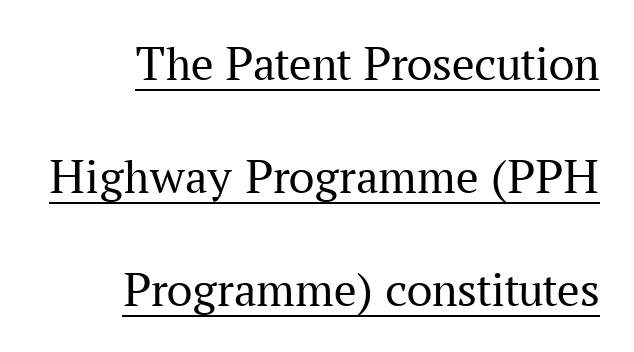
The image shows 50 px regular-weight serif type, upright; set right-aligned, loose line spacing (2.26x), normal letter spacing, underlined; medium stroke contrast and a medium x-height.
